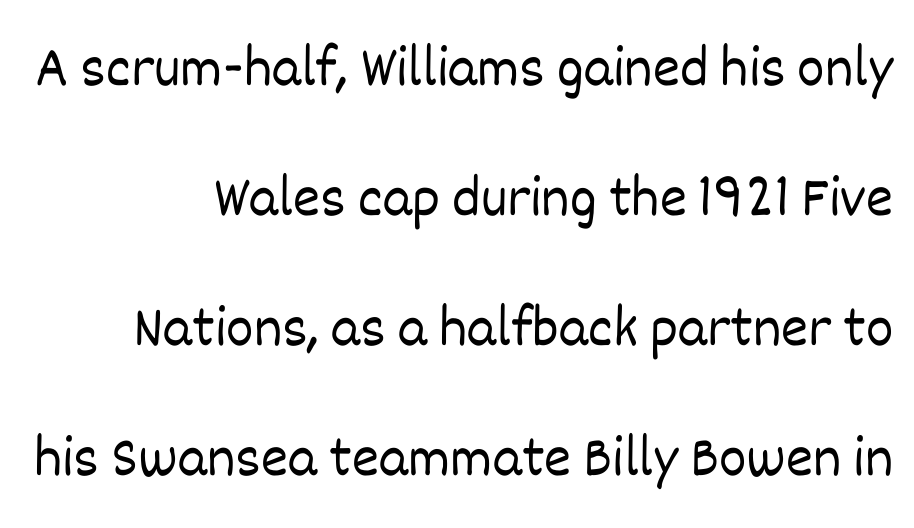
The image shows 58 px light type, upright; set right-aligned, loose line spacing (2.24x), normal letter spacing, not underlined; low stroke contrast and a large x-height.
